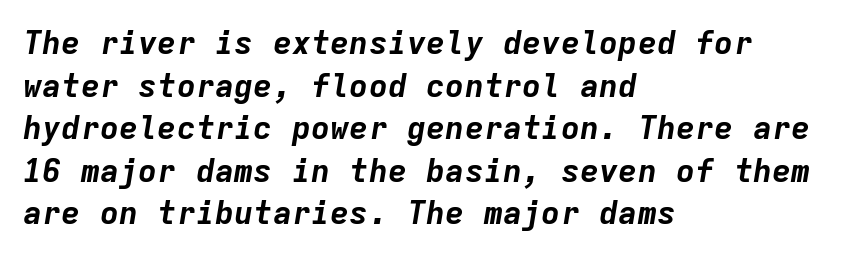
The passage is arranged the way most books set body copy — flush left. A typesetter would call this monospace, since all characters share one set width. No extra tracking has been applied to these lines. Interline gaps are of average width in this sample.
